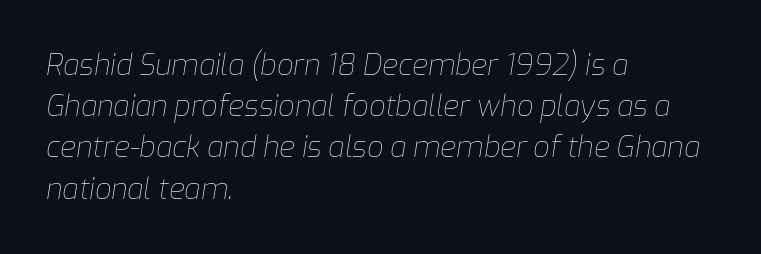
{"italic": "yes", "lean": "right", "slant_degrees": 9, "bold": "no", "weight": "thin", "width": "normal", "stroke_contrast": "low", "x_height": "medium", "monospaced": "no", "underline": "no", "align": "left", "line_spacing": "normal", "line_spacing_ratio": 1.42, "letter_spacing": "normal", "letter_spacing_em": 0.0, "glyph_px": 29}
